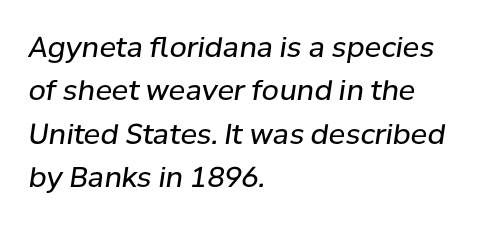
Q: Is the text bold? A: No.
Q: Is the text italic (slanted)? A: Yes, it leans right by about 8 degrees.
Q: Is the text underlined? A: No.
Q: How is the paragraph aligned? A: Left-aligned.
Q: Is the spacing between letters normal or unusually wide? A: Normal.
Q: Is the spacing between lines tight, normal or loose? A: Normal.
Q: Width (condensed, normal, or wide)? A: Normal.
Q: Stroke contrast? A: Low.
Q: x-height? A: Medium.
Q: Monospaced? A: No.
